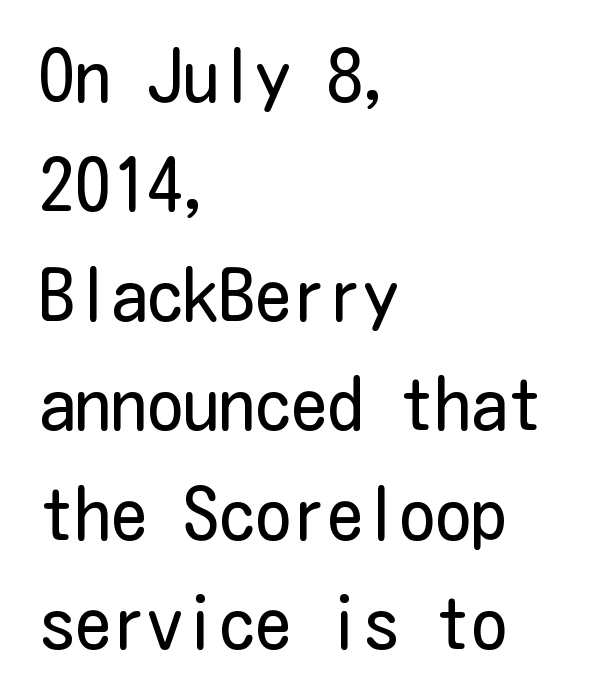
Q: Is the text bold? A: No.
Q: Is the text italic (slanted)? A: No, it is upright.
Q: Is the typeface a serif or a sans-serif typeface? A: Sans-serif.
Q: Is the text underlined? A: No.
Q: How is the paragraph aligned? A: Left-aligned.
Q: Is the spacing between letters normal or unusually wide? A: Normal.
Q: Is the spacing between lines tight, normal or loose? A: Normal.
Q: Width (condensed, normal, or wide)? A: Condensed.
Q: Stroke contrast? A: Low.
Q: x-height? A: Medium.
